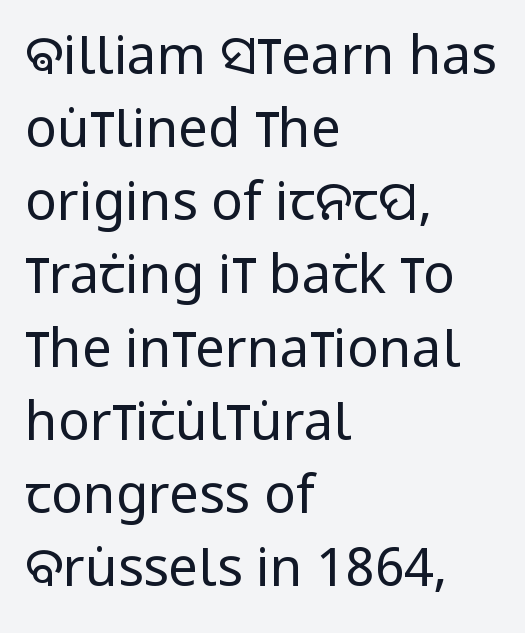
In terms of posture, this sample is upright. The rendering anchors every line to the left-hand side. The characters are drawn with everyday or finer stroke widths. Letters rest on an invisible, unmarked baseline. If you measured baseline to baseline, you'd find a middling distance. Look at the tracking — it's just the regular setting, nothing added.
